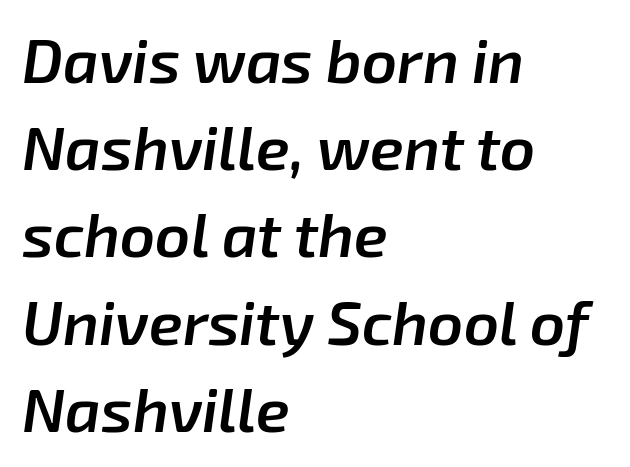
Q: Is the text bold? A: Semi-bold.
Q: Is the text italic (slanted)? A: Yes, it leans right by about 8 degrees.
Q: Is the text underlined? A: No.
Q: How is the paragraph aligned? A: Left-aligned.
Q: Is the spacing between letters normal or unusually wide? A: Normal.
Q: Is the spacing between lines tight, normal or loose? A: Normal.
Q: Width (condensed, normal, or wide)? A: Normal.
Q: Stroke contrast? A: Low.
Q: x-height? A: Medium.
Q: Monospaced? A: No.
